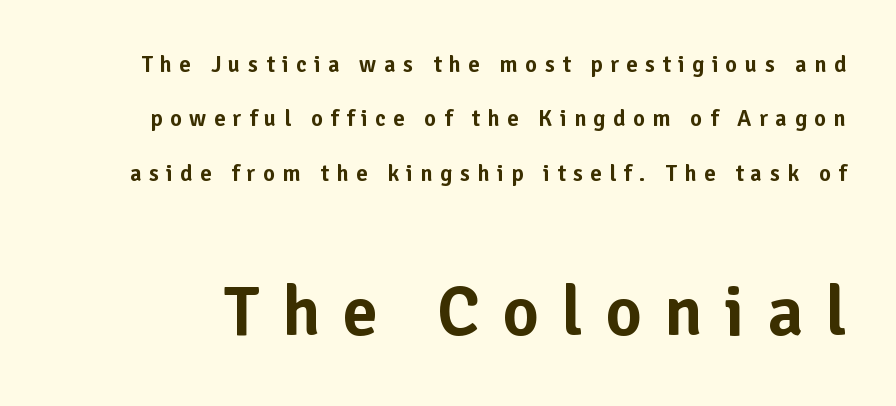
Nope, not italic — everything's standing straight. The passage shown stacks its lines with a broad gap. Classification — sans serif. What stands out about the letter spacing? Its width — letters are far apart. The glyphs are unaccompanied by any horizontal stroke below them.
